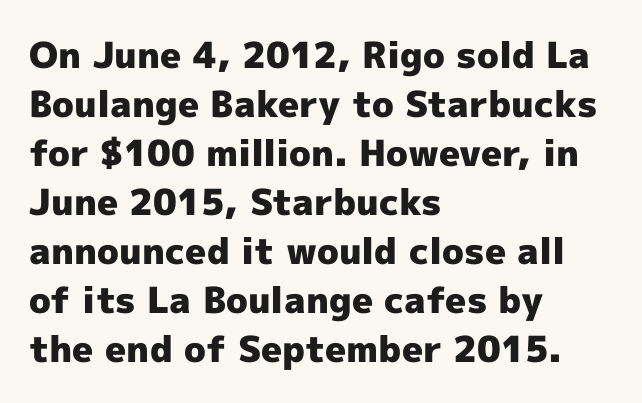
Are there feet on the stems? There aren't — it's a sans. This sample has the flowing, uneven cadence of proportional lettering. Is the block centered? No — it sits flush against the left margin. The line texture is even and compact thanks to regular tracking.
